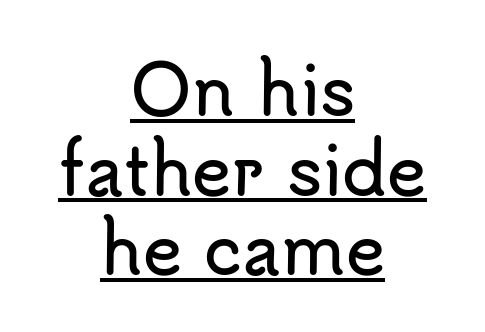
{"serif": "no", "italic": "no", "width": "normal", "stroke_contrast": "low", "x_height": "small", "monospaced": "no", "underline": "yes", "align": "center", "line_spacing_ratio": 1.19, "letter_spacing": "normal", "letter_spacing_em": 0.0, "glyph_px": 67}
